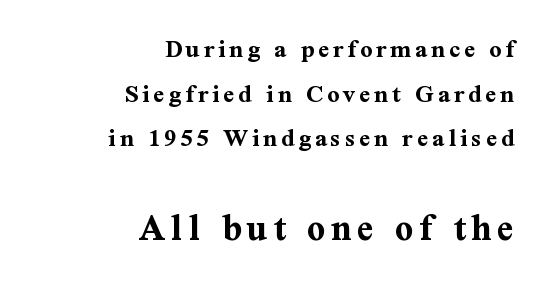
{"serif": "yes", "italic": "no", "bold": "yes", "weight": "bold", "width": "normal", "stroke_contrast": "medium", "x_height": "medium", "monospaced": "no", "underline": "no", "align": "right", "line_spacing": "normal", "line_spacing_ratio": 1.65, "larger_block": "second", "size_ratio": 1.48, "glyph_px": 40}
